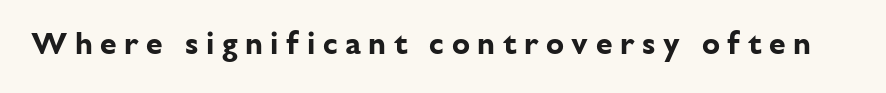
{"serif": "no", "italic": "no", "bold": "yes", "weight": "bold", "width": "normal", "stroke_contrast": "low", "x_height": "medium", "monospaced": "no", "underline": "no", "letter_spacing": "wide", "letter_spacing_em": 0.25, "glyph_px": 30}
